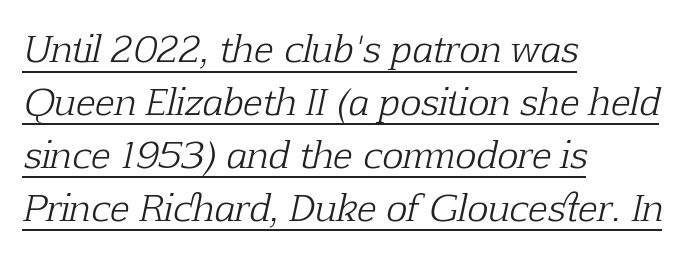
The image shows 36 px light serif type, italic (leaning right); set left-aligned, normal line spacing (1.47x), normal letter spacing, underlined; low stroke contrast and a medium x-height.
